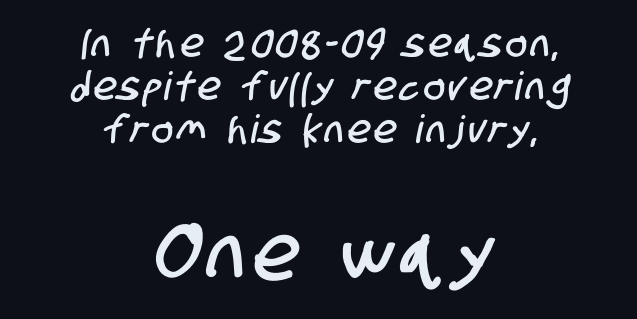
The image shows 78 px condensed sans-serif type; set centered, tight line spacing (1.1x), not underlined; the second (bottom) block is 2.0x larger; low stroke contrast and a large x-height.
